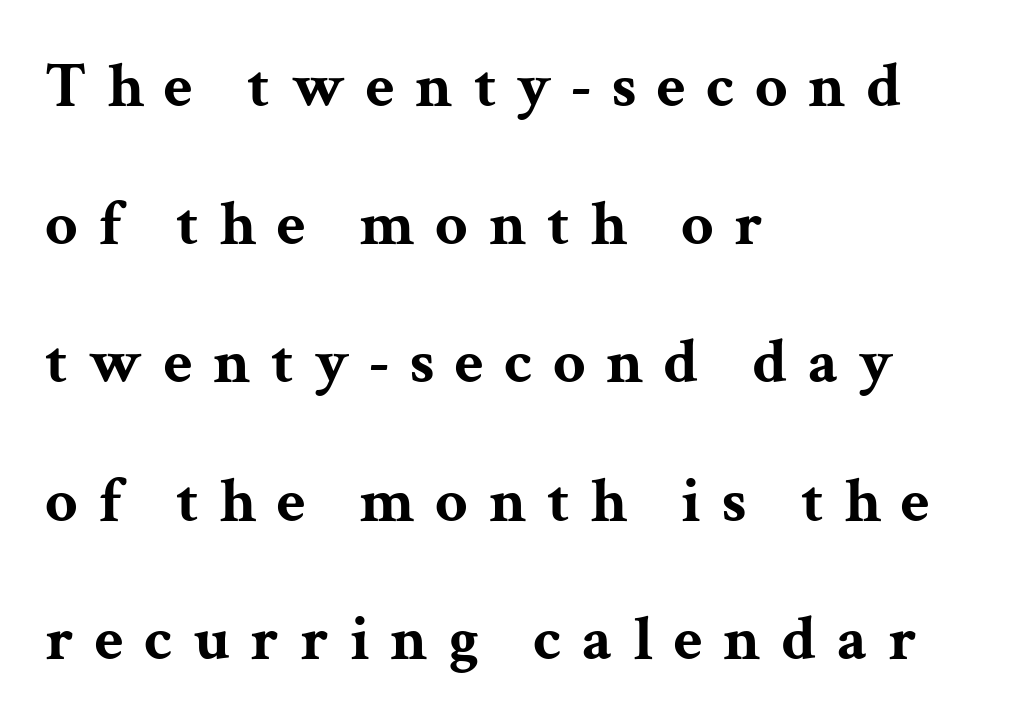
Q: Is the text bold? A: Yes.
Q: Is the text italic (slanted)? A: No, it is upright.
Q: Is the typeface a serif or a sans-serif typeface? A: Serif.
Q: Is the text underlined? A: No.
Q: How is the paragraph aligned? A: Left-aligned.
Q: Is the spacing between letters normal or unusually wide? A: Unusually wide.
Q: Is the spacing between lines tight, normal or loose? A: Loose.
Q: Width (condensed, normal, or wide)? A: Wide.
Q: Stroke contrast? A: Medium.
Q: x-height? A: Medium.
Q: Monospaced? A: No.
